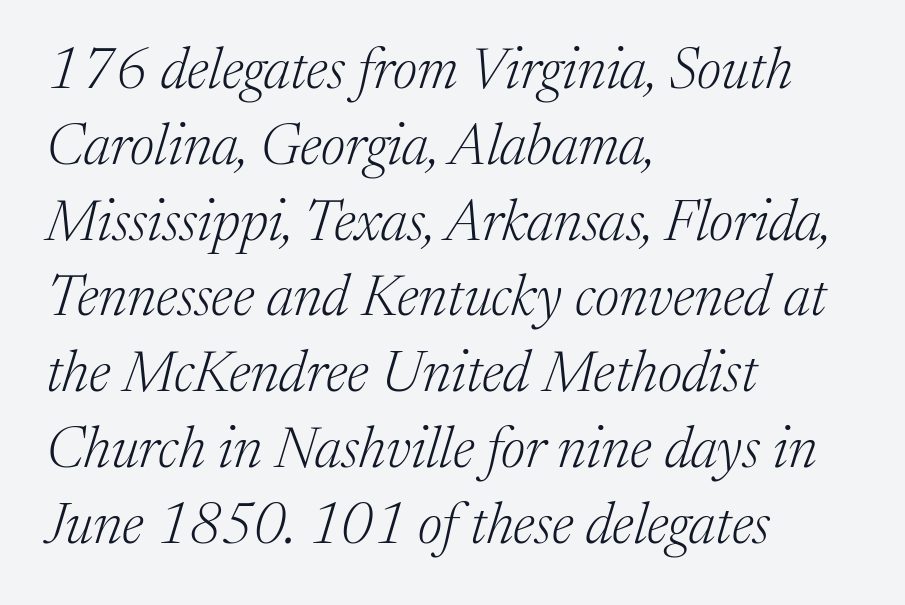
{"serif": "yes", "italic": "yes", "lean": "right", "slant_degrees": 17, "bold": "no", "weight": "light", "width": "normal", "stroke_contrast": "medium", "x_height": "medium", "monospaced": "no", "underline": "no", "align": "left", "line_spacing": "normal", "line_spacing_ratio": 1.33, "letter_spacing": "normal", "letter_spacing_em": 0.0, "glyph_px": 57}
